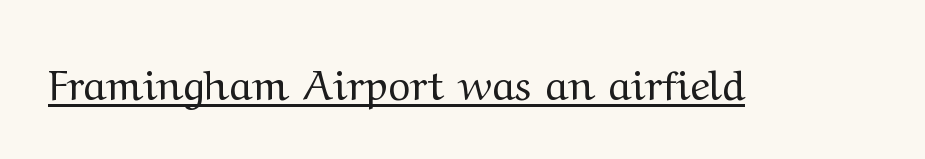
Unlike italic type, these characters show no tilt at all. Is the type heavy? It reads as light-to-regular instead. Is this a sans? No — the strokes have serifs. A rule runs beneath these lines of type. You could not count columns in this text — the font is proportionally spaced.
